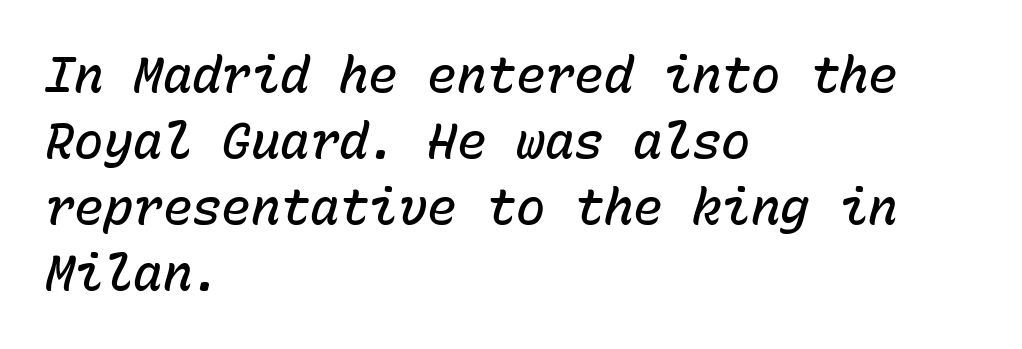
The image shows 49 px semibold type, italic (leaning right), monospaced; set left-aligned, normal line spacing (1.35x), normal letter spacing, not underlined; low stroke contrast and a medium x-height.
